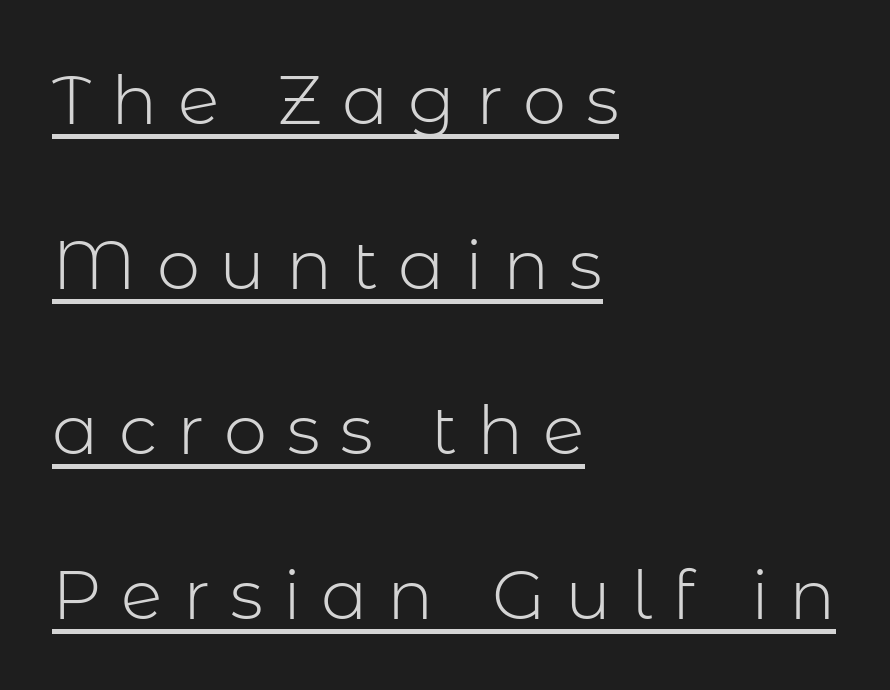
Upright lettering throughout. In terms of letterspacing, this is a distinctly airy, spread setting. Think of a printed novel: that variable character pitch is what you see here. Left-aligned paragraph, ragged on the right.
